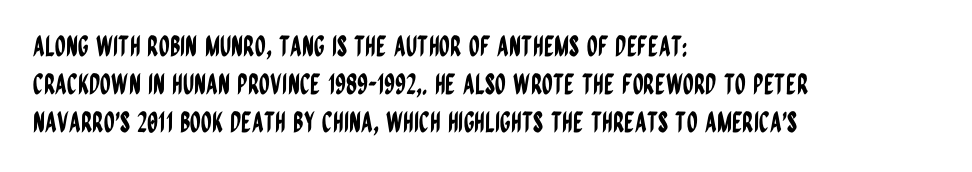
{"serif": "no", "italic": "no", "width": "condensed", "stroke_contrast": "low", "x_height": "large", "monospaced": "no", "underline": "no", "align": "left", "line_spacing": "normal", "line_spacing_ratio": 1.36, "letter_spacing": "normal", "letter_spacing_em": 0.0, "glyph_px": 28}
